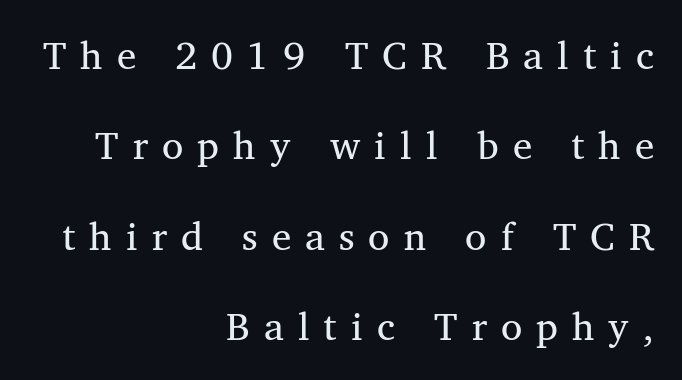
The image shows 39 px regular-weight serif type, upright; set right-aligned, loose line spacing (2.32x), unusually wide letter spacing (+0.36 em), not underlined; medium stroke contrast and a medium x-height.
